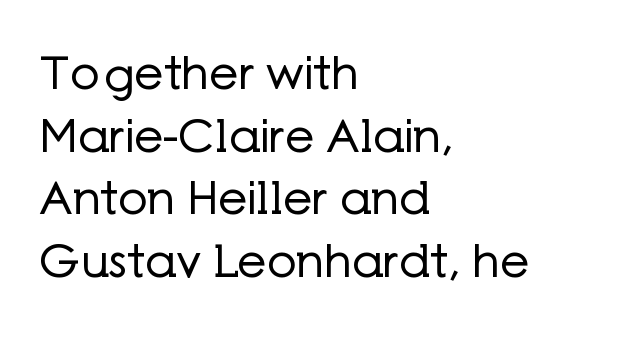
A bare baseline throughout the passage. The letters look calm and open, with moderate or lighter stems. Italic? Not at all — the glyphs are vertical. The passage shown stacks its lines at a standard gap. The rendering uses natural spacing where letterforms have individual widths. The rag falls on the right side of this text block.
